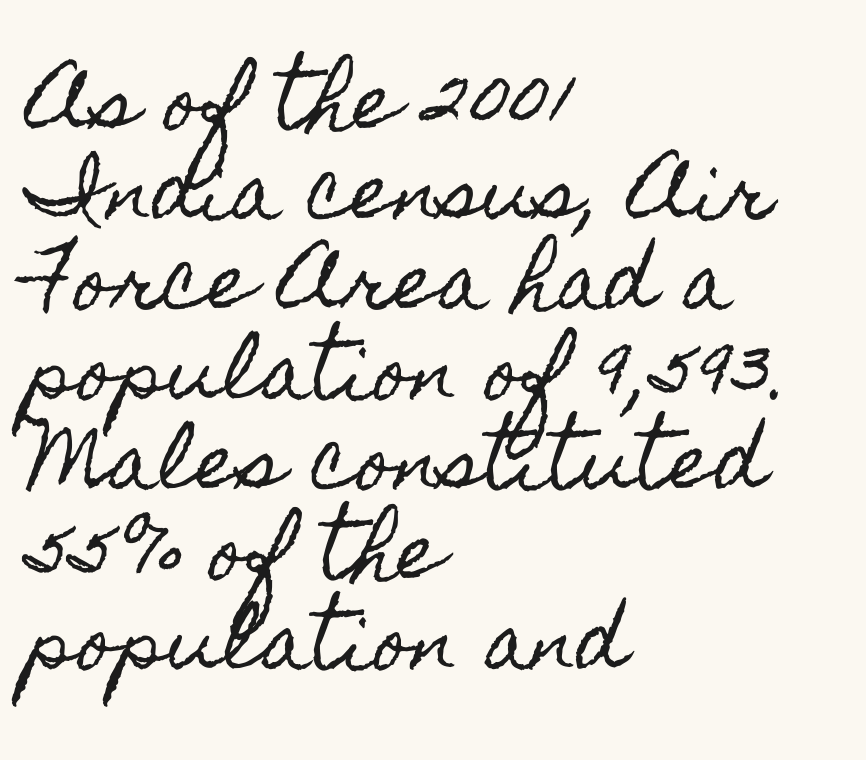
The image shows 75 px condensed type; set left-aligned, line spacing 1.2x, normal letter spacing, not underlined; a small x-height.
